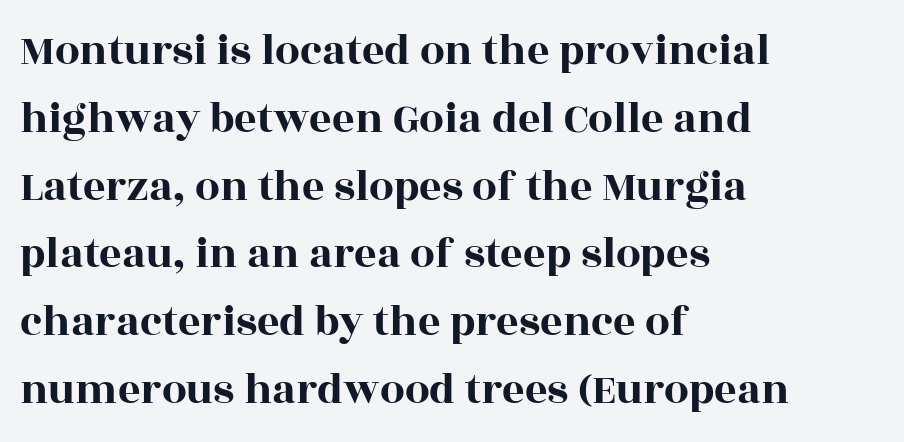
{"serif": "yes", "italic": "no", "width": "wide", "x_height": "large", "monospaced": "no", "underline": "no", "align": "left", "line_spacing": "normal", "line_spacing_ratio": 1.54, "letter_spacing": "normal", "letter_spacing_em": 0.0, "glyph_px": 44}
